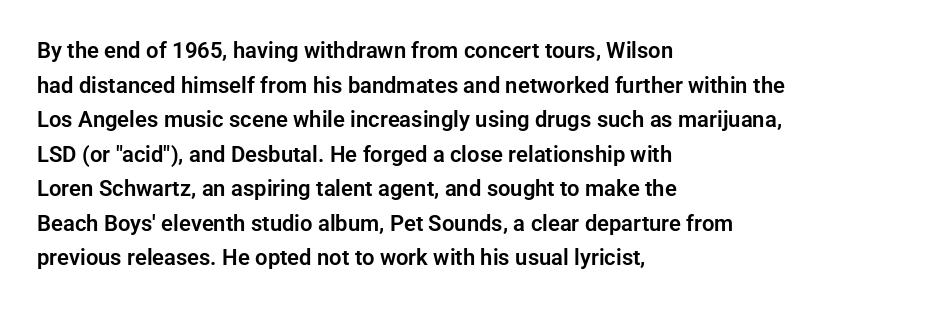
The image shows 22 px text type, upright; set left-aligned, normal line spacing (1.57x), normal letter spacing, not underlined.
